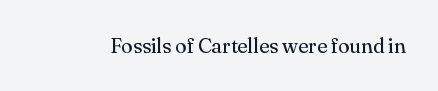
{"italic": "no", "bold": "no", "underline": "no", "letter_spacing": "normal", "letter_spacing_em": 0.0, "glyph_px": 21}
